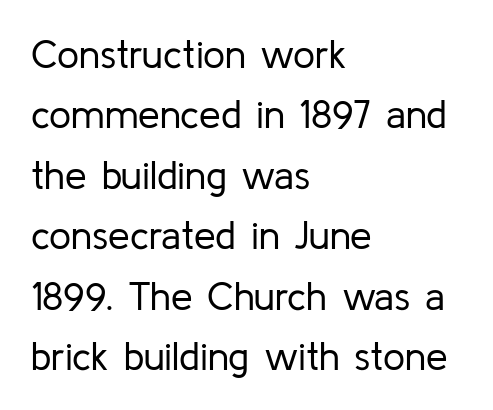
The space between consecutive lines is moderate. Serif or sans? Sans — the stroke terminals are bare. Stems here are at most as thick as an everyday book face. The foot of each line stays bare and open.
